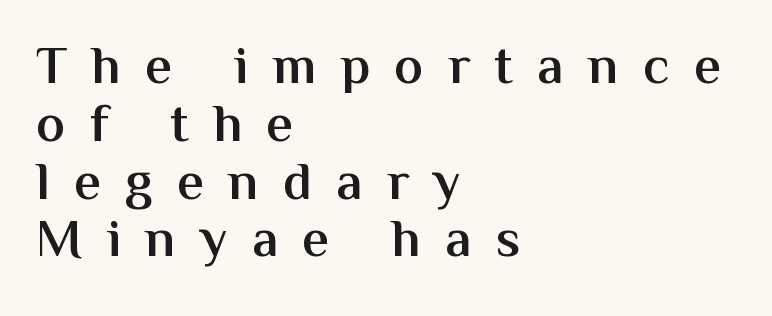
The image shows 54 px semibold sans-serif type, upright; set left-aligned, tight line spacing (1.07x), unusually wide letter spacing (+0.45 em), not underlined; medium stroke contrast and a medium x-height.
